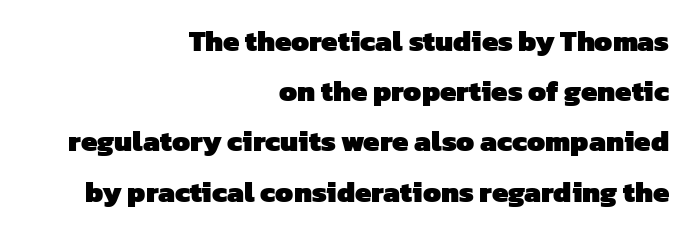
The image shows 29 px heavy sans-serif type; set right-aligned, line spacing 1.73x, normal letter spacing, not underlined; low stroke contrast and a medium x-height.
